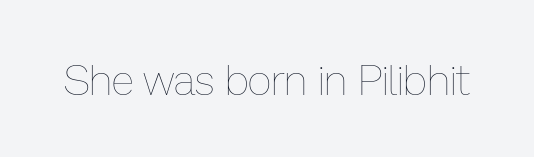
The image shows 42 px thin type, upright; set normal letter spacing, not underlined; low stroke contrast and a medium x-height.
